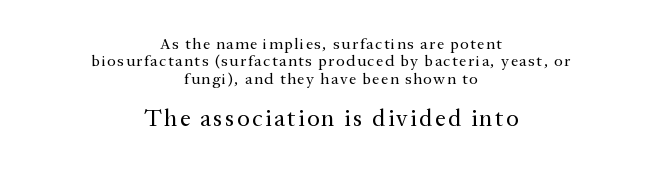
Q: Is the text bold? A: No.
Q: Is the text italic (slanted)? A: No, it is upright.
Q: Is the text underlined? A: No.
Q: How is the paragraph aligned? A: Centered.
Q: Is the spacing between lines tight, normal or loose? A: Tight.
Q: Which block of text is set in a larger size, the first (top) or the second (bottom)? A: The second (bottom) one.
